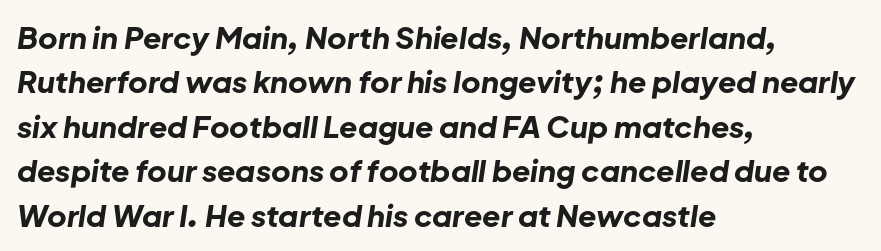
The image shows 30 px bold type, italic (leaning right); set left-aligned, normal line spacing (1.48x), normal letter spacing, not underlined; low stroke contrast and a medium x-height.
